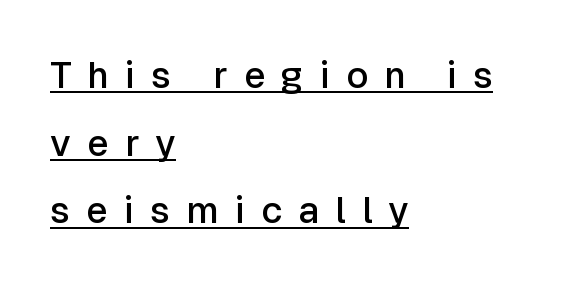
Italic: no, the glyphs are upright roman. Letter spacing: wide. The typesetter chose a ragged-right arrangement here. Regarding serifs, this sample does without them. Descenders here cross a horizontal rule under the line. Firm but not heavy-handed strokes: this text is semibold.
